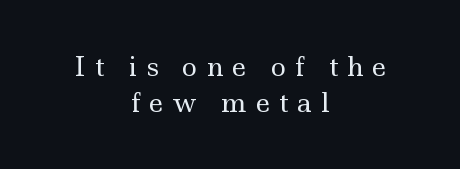
The image shows 26 px text type, upright; set centered, normal line spacing (1.37x), unusually wide letter spacing (+0.33 em), not underlined.
